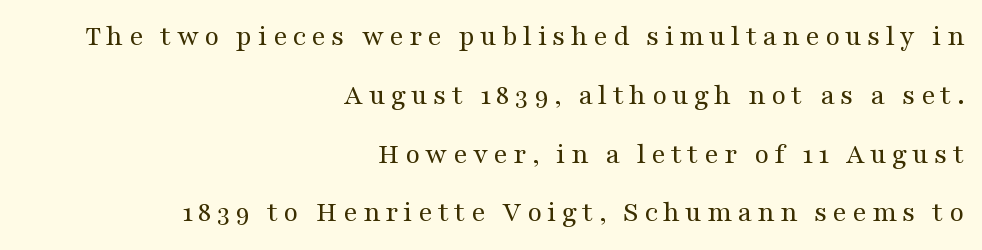
The image shows 30 px regular-weight, wide serif type, upright; set right-aligned, loose line spacing (1.96x), not underlined; medium stroke contrast and a medium x-height.
